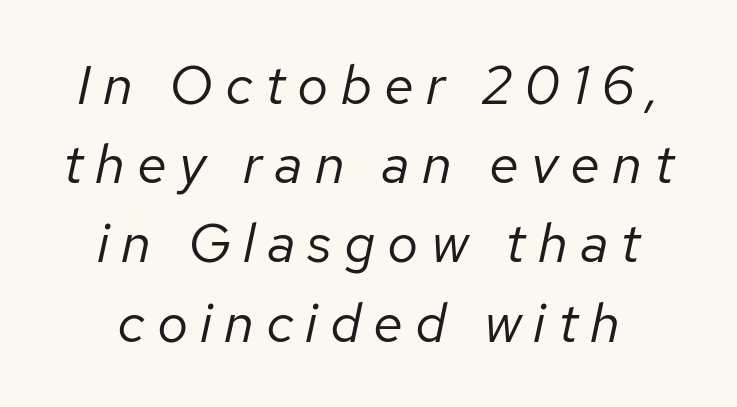
The type is letterspaced generously, with wide tracking. The passage shown is typed in a proportional face where columns would drift. The vertical gap from one line to the next is medium. Compared with ordinary roman type, these characters are visibly tilted.
